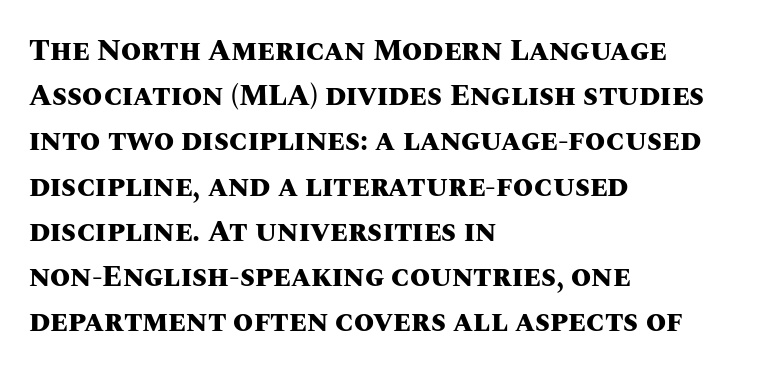
Rows of type keep a routine distance in the vertical direction. The font is running at its bold setting. Ascenders rise straight up at ninety degrees. Casual observation: everything's shoved over to the left. Only glyphs here, with clear space below each row. Nothing unusual about the tracking: characters are spaced as the font intends.
